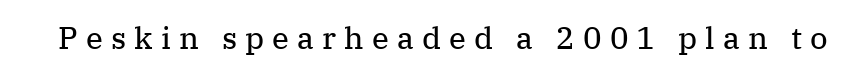
Q: Is the text bold? A: No.
Q: Is the text italic (slanted)? A: No, it is upright.
Q: Is the typeface a serif or a sans-serif typeface? A: Serif.
Q: Is the text underlined? A: No.
Q: Is the spacing between letters normal or unusually wide? A: Unusually wide.
Q: Width (condensed, normal, or wide)? A: Normal.
Q: Stroke contrast? A: Medium.
Q: x-height? A: Medium.
Q: Monospaced? A: No.
